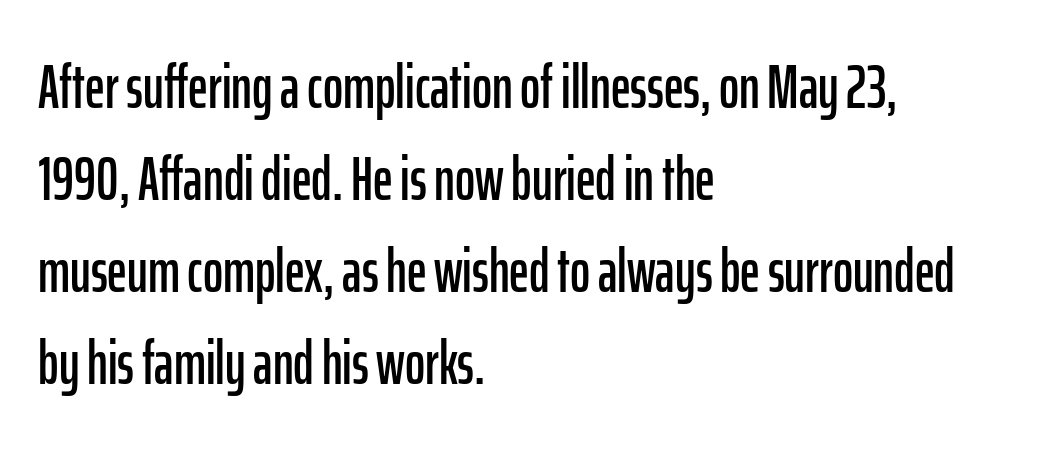
Q: Is the text italic (slanted)? A: No, it is upright.
Q: Is the typeface a serif or a sans-serif typeface? A: Sans-serif.
Q: Is the text underlined? A: No.
Q: How is the paragraph aligned? A: Left-aligned.
Q: Is the spacing between letters normal or unusually wide? A: Normal.
Q: Is the spacing between lines tight, normal or loose? A: Normal.
Q: Width (condensed, normal, or wide)? A: Condensed.
Q: Stroke contrast? A: Low.
Q: x-height? A: Medium.
Q: Monospaced? A: No.
